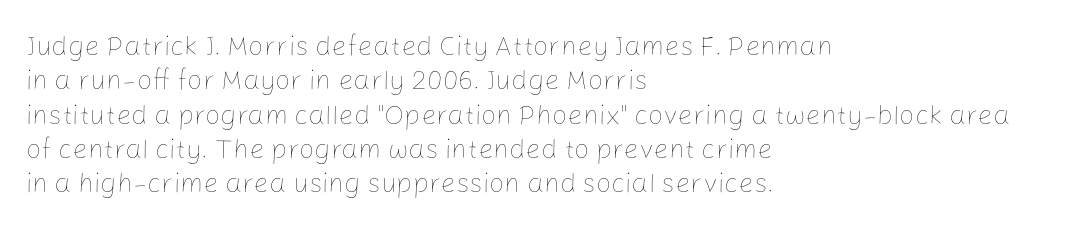
The image shows 27 px text type, upright; set left-aligned, normal line spacing (1.27x), normal letter spacing, not underlined.
